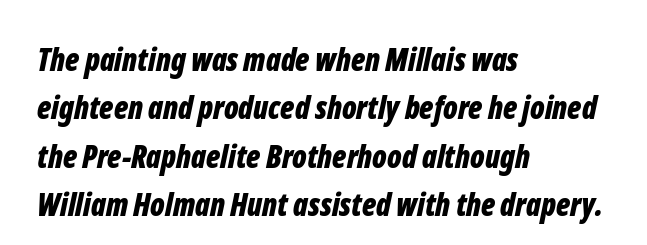
Does extra space separate the letters? No, they use regular spacing. Does the weight exceed regular? Yes, all the way to bold. These lines sit exactly where default settings would place them. Rendered with sloped, italic letterforms. Each letter keeps its own natural width here, so spacing adapts to shape. The rendering anchors every line to the left-hand side.
